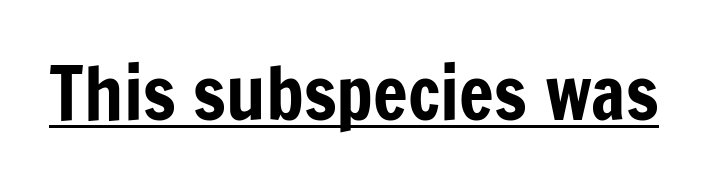
The image shows 73 px condensed sans-serif type, upright; set normal letter spacing, underlined; low stroke contrast and a medium x-height.
